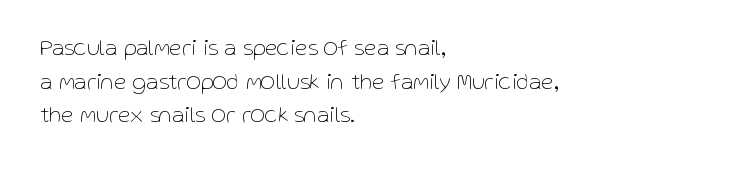
The image shows 23 px text type, upright; set left-aligned, normal line spacing (1.46x), normal letter spacing, not underlined.
